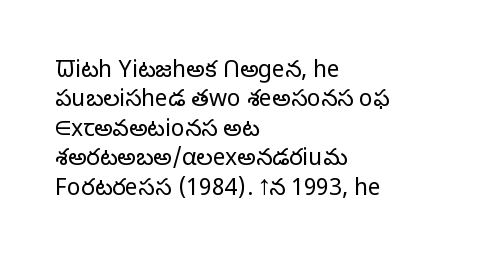
{"italic": "no", "bold": "no", "underline": "no", "align": "left", "line_spacing": "normal", "line_spacing_ratio": 1.28, "letter_spacing": "normal", "letter_spacing_em": 0.0, "glyph_px": 23}
